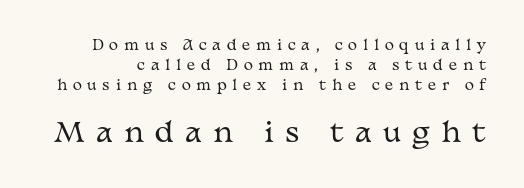
Letter spacing: wide. Ink coverage per letter is moderate at most. Quick note: underline off. Small over large — that's the arrangement of the two blocks here. Regular leading. Rendered with straight, roman letterforms.
